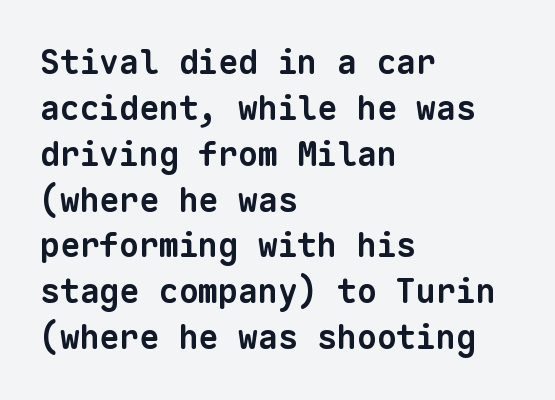
The image shows 33 px bold sans-serif type, monospaced; set left-aligned, normal line spacing (1.39x), normal letter spacing, not underlined; low stroke contrast and a medium x-height.
